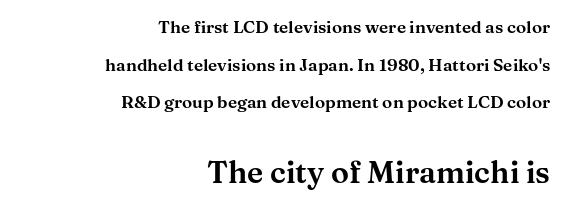
{"serif": "yes", "italic": "no", "width": "wide", "stroke_contrast": "medium", "x_height": "medium", "monospaced": "no", "underline": "no", "align": "right", "line_spacing": "loose", "line_spacing_ratio": 2.21, "letter_spacing": "normal", "letter_spacing_em": 0.0, "larger_block": "second", "size_ratio": 1.76, "glyph_px": 30}
